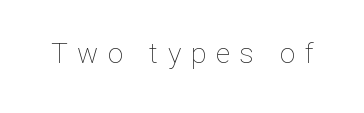
Q: Is the text bold? A: No.
Q: Is the text italic (slanted)? A: No, it is upright.
Q: Is the text underlined? A: No.
Q: Is the spacing between letters normal or unusually wide? A: Unusually wide.
Q: Width (condensed, normal, or wide)? A: Normal.
Q: Stroke contrast? A: Low.
Q: x-height? A: Medium.
Q: Monospaced? A: No.
